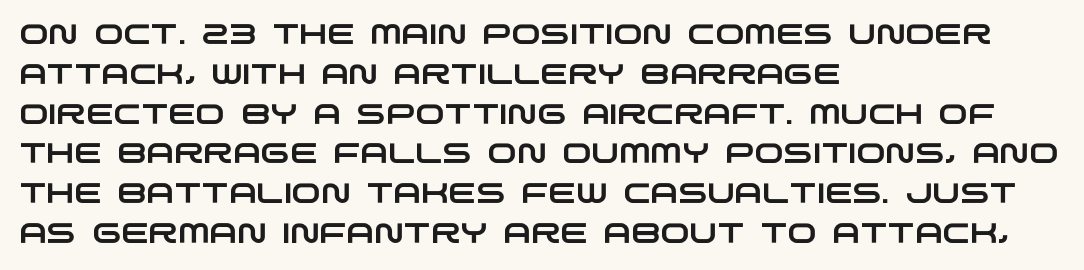
Q: Is the typeface a serif or a sans-serif typeface? A: Sans-serif.
Q: Is the text underlined? A: No.
Q: How is the paragraph aligned? A: Left-aligned.
Q: Is the spacing between letters normal or unusually wide? A: Normal.
Q: Is the spacing between lines tight, normal or loose? A: Normal.
Q: Width (condensed, normal, or wide)? A: Wide.
Q: Stroke contrast? A: Low.
Q: x-height? A: Large.
Q: Monospaced? A: No.
